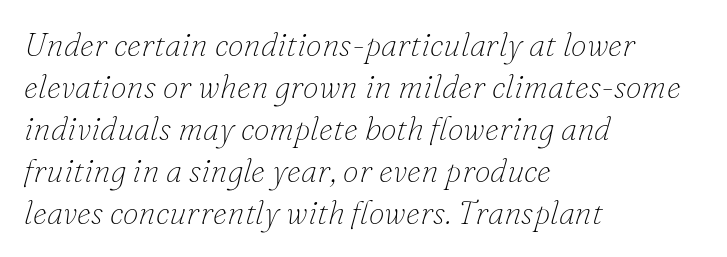
Q: Is the text bold? A: No.
Q: Is the text italic (slanted)? A: Yes, it leans right by about 16 degrees.
Q: Is the typeface a serif or a sans-serif typeface? A: Serif.
Q: Is the text underlined? A: No.
Q: How is the paragraph aligned? A: Left-aligned.
Q: Is the spacing between letters normal or unusually wide? A: Normal.
Q: Is the spacing between lines tight, normal or loose? A: Normal.
Q: Width (condensed, normal, or wide)? A: Normal.
Q: Stroke contrast? A: Low.
Q: x-height? A: Small.
Q: Monospaced? A: No.
